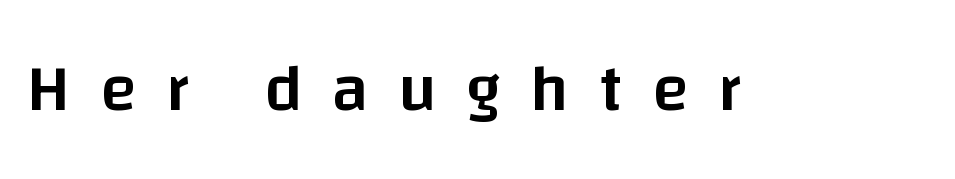
Q: Is the text bold? A: Semi-bold.
Q: Is the text italic (slanted)? A: No, it is upright.
Q: Is the typeface a serif or a sans-serif typeface? A: Sans-serif.
Q: Is the text underlined? A: No.
Q: Is the spacing between letters normal or unusually wide? A: Unusually wide.
Q: Width (condensed, normal, or wide)? A: Normal.
Q: Stroke contrast? A: Low.
Q: x-height? A: Large.
Q: Monospaced? A: No.
